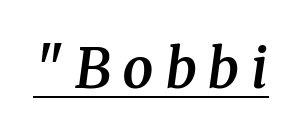
The image shows 55 px semibold serif type, italic (leaning right); set unusually wide letter spacing (+0.21 em), underlined; medium stroke contrast and a medium x-height.
